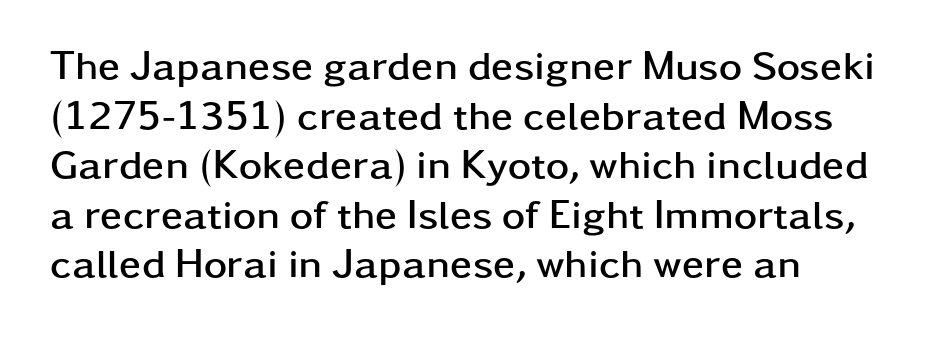
Q: Is the text bold? A: Yes.
Q: Is the text italic (slanted)? A: No, it is upright.
Q: Is the typeface a serif or a sans-serif typeface? A: Sans-serif.
Q: Is the text underlined? A: No.
Q: How is the paragraph aligned? A: Left-aligned.
Q: Is the spacing between letters normal or unusually wide? A: Normal.
Q: Width (condensed, normal, or wide)? A: Wide.
Q: Stroke contrast? A: Low.
Q: x-height? A: Medium.
Q: Monospaced? A: No.
